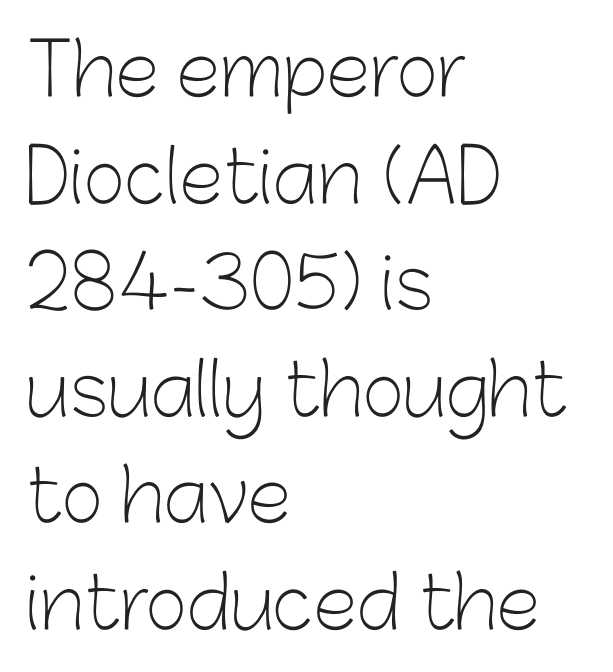
Notice how descenders clear the ascenders below comfortably — that's standard leading. Nope, no serifs anywhere on these letters. Between one letter and the next there's only the usual sliver of space. Caption: face not bold, strokes unweighted. Spacing verdict: proportional, widths tailored to each character.
